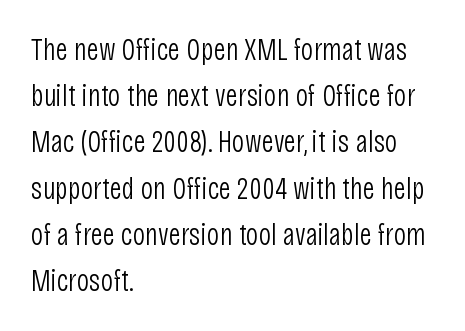
The image shows 31 px light, condensed sans-serif type, upright; set left-aligned, normal line spacing (1.49x), normal letter spacing, not underlined; low stroke contrast and a large x-height.
